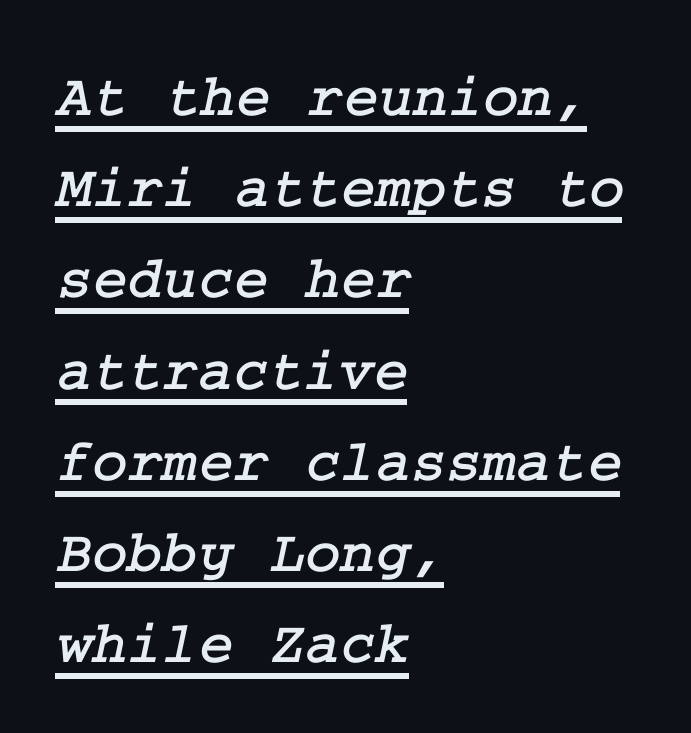
Q: Is the typeface a serif or a sans-serif typeface? A: Serif.
Q: Is the text underlined? A: Yes.
Q: How is the paragraph aligned? A: Left-aligned.
Q: Is the spacing between letters normal or unusually wide? A: Normal.
Q: Is the spacing between lines tight, normal or loose? A: Normal.
Q: Width (condensed, normal, or wide)? A: Normal.
Q: Stroke contrast? A: Low.
Q: x-height? A: Medium.
